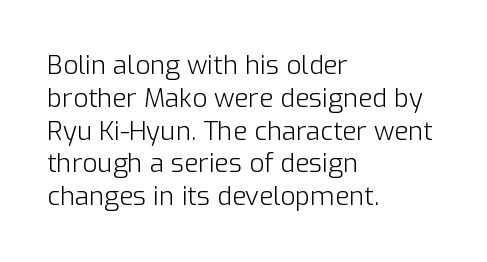
Q: Is the text bold? A: No.
Q: Is the text italic (slanted)? A: No, it is upright.
Q: Is the text underlined? A: No.
Q: How is the paragraph aligned? A: Left-aligned.
Q: Is the spacing between letters normal or unusually wide? A: Normal.
Q: Is the spacing between lines tight, normal or loose? A: Normal.
